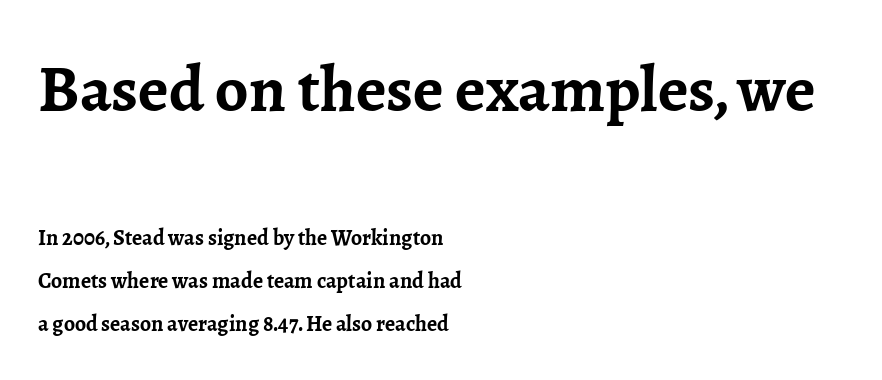
Q: Is the text bold? A: Yes.
Q: Is the text italic (slanted)? A: No, it is upright.
Q: Is the typeface a serif or a sans-serif typeface? A: Serif.
Q: Is the text underlined? A: No.
Q: How is the paragraph aligned? A: Left-aligned.
Q: Is the spacing between letters normal or unusually wide? A: Normal.
Q: Is the spacing between lines tight, normal or loose? A: Loose.
Q: Which block of text is set in a larger size, the first (top) or the second (bottom)? A: The first (top) one.
Q: Width (condensed, normal, or wide)? A: Normal.
Q: Stroke contrast? A: Low.
Q: x-height? A: Medium.
Q: Monospaced? A: No.
